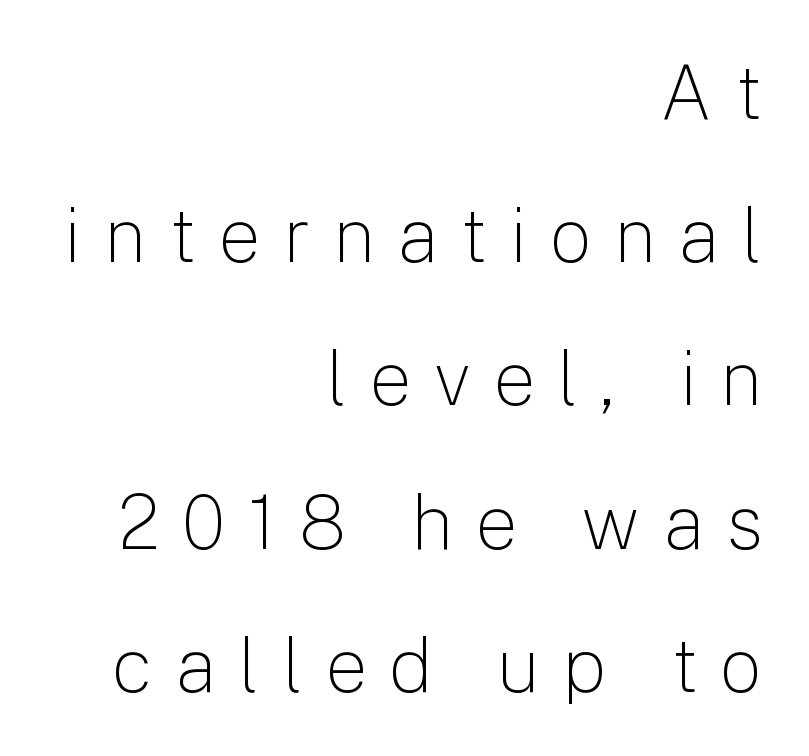
Q: Is the text bold? A: No.
Q: Is the text italic (slanted)? A: No, it is upright.
Q: Is the typeface a serif or a sans-serif typeface? A: Sans-serif.
Q: Is the text underlined? A: No.
Q: How is the paragraph aligned? A: Right-aligned.
Q: Is the spacing between letters normal or unusually wide? A: Unusually wide.
Q: Is the spacing between lines tight, normal or loose? A: Loose.
Q: Width (condensed, normal, or wide)? A: Normal.
Q: Stroke contrast? A: Low.
Q: x-height? A: Medium.
Q: Monospaced? A: No.
